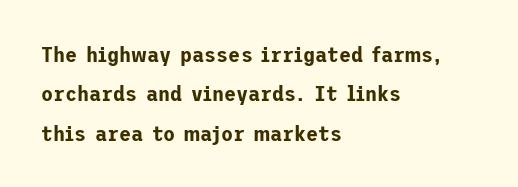
{"italic": "no", "underline": "no", "align": "left", "line_spacing_ratio": 1.79, "letter_spacing": "normal", "letter_spacing_em": 0.0, "glyph_px": 22}
